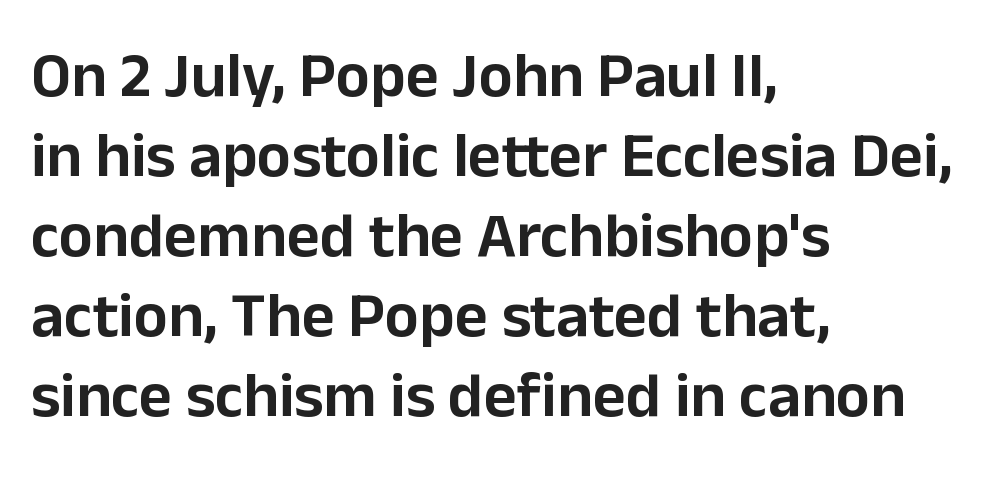
The type sits square on the baseline with zero lean. Stroke terminals: plain, sans-serif. Spacing verdict: proportional, widths tailored to each character. The line texture is even and compact thanks to regular tracking.
